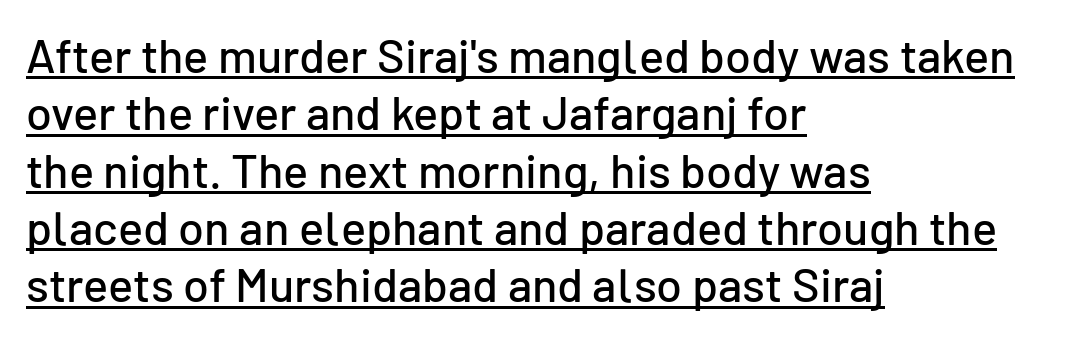
The image shows 47 px sans-serif type, upright; set left-aligned, line spacing 1.22x, normal letter spacing, underlined; low stroke contrast and a medium x-height.
